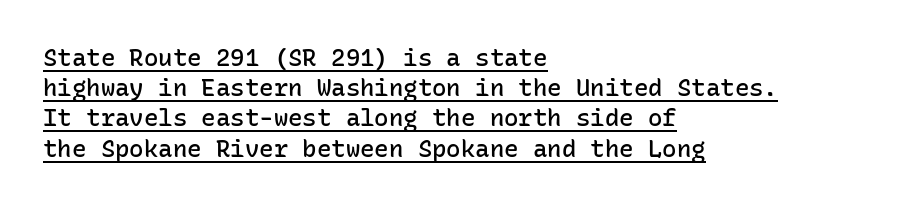
{"italic": "no", "bold": "semi", "underline": "yes", "align": "left", "line_spacing": "normal", "line_spacing_ratio": 1.26, "letter_spacing": "normal", "letter_spacing_em": 0.0, "glyph_px": 24}
